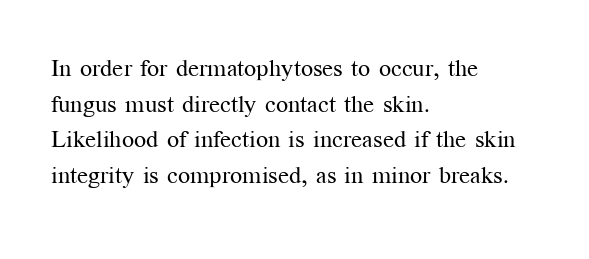
{"italic": "no", "bold": "no", "underline": "no", "align": "left", "line_spacing": "normal", "line_spacing_ratio": 1.48, "letter_spacing": "normal", "letter_spacing_em": 0.0, "glyph_px": 24}
